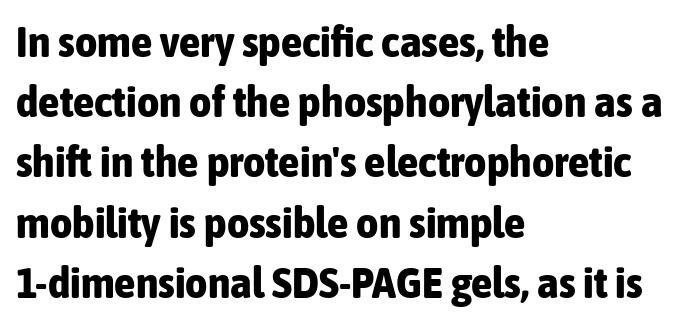
Normally led — the rows are evenly, conventionally spaced. Style check: upright. How are the letters spaced? Ordinarily, with no added tracking. Each letter's strokes conclude bluntly, with no projecting serifs. The strokes are fattened all the way to bold. Bare-footed words on every line.
